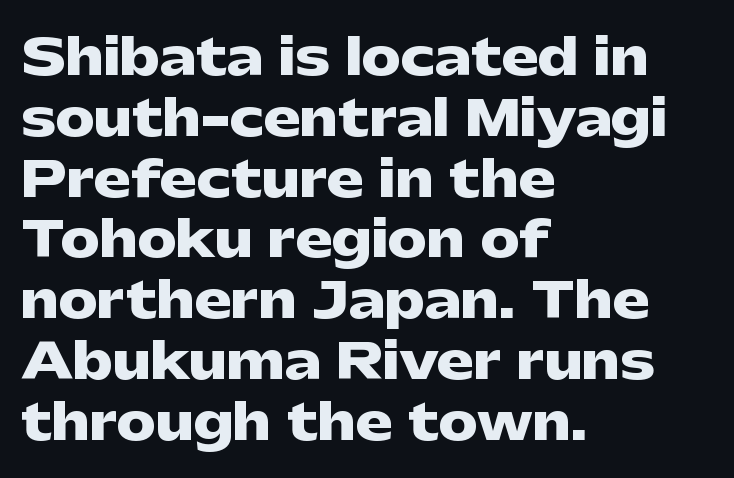
The image shows 49 px heavy, wide sans-serif type, upright; set left-aligned, line spacing 1.24x, normal letter spacing, not underlined; low stroke contrast and a medium x-height.
